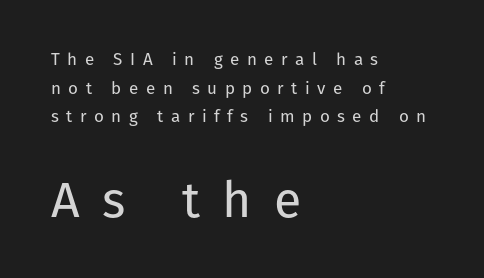
The image shows 50 px regular-weight sans-serif type, upright; set left-aligned, normal line spacing (1.68x), unusually wide letter spacing (+0.44 em), not underlined; the second (bottom) block is 2.94x larger; low stroke contrast and a medium x-height.
